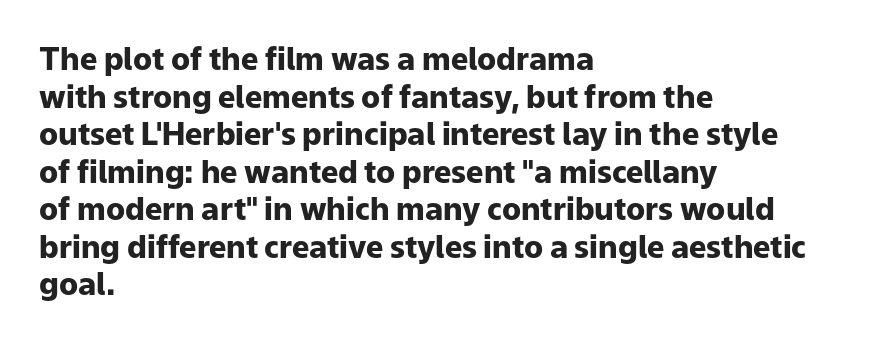
The face used here is a sans, in the tradition of grotesques and geometrics. Descender tails drop into unmarked territory. The lettering holds an erect, upright posture throughout. Weight check: bold — yes, fully.
